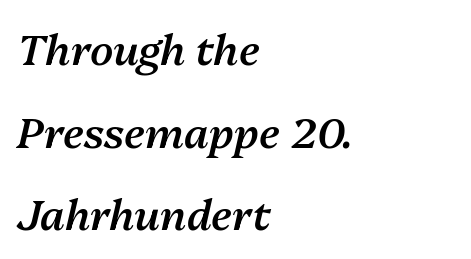
Tracking value appears to be zero — textbook default spacing. This rendering uses left alignment, leaving the right contour irregular. Leading: increased. Words float on clear page, feet unadorned. An italicized treatment has been applied to the whole sample. The letters advance in unequal steps, a hallmark of proportional type.
